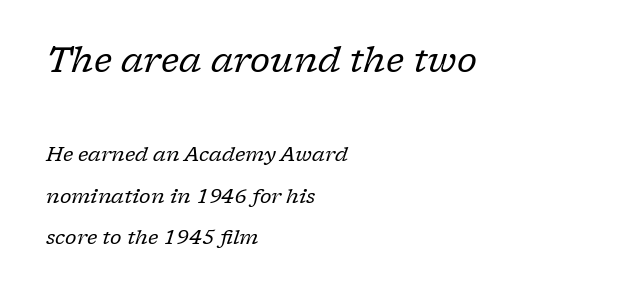
The image shows 35 px regular-weight serif type, italic (leaning right); set left-aligned, loose line spacing (2.07x), normal letter spacing, not underlined; the first (top) block is 1.75x larger; low stroke contrast and a medium x-height.
